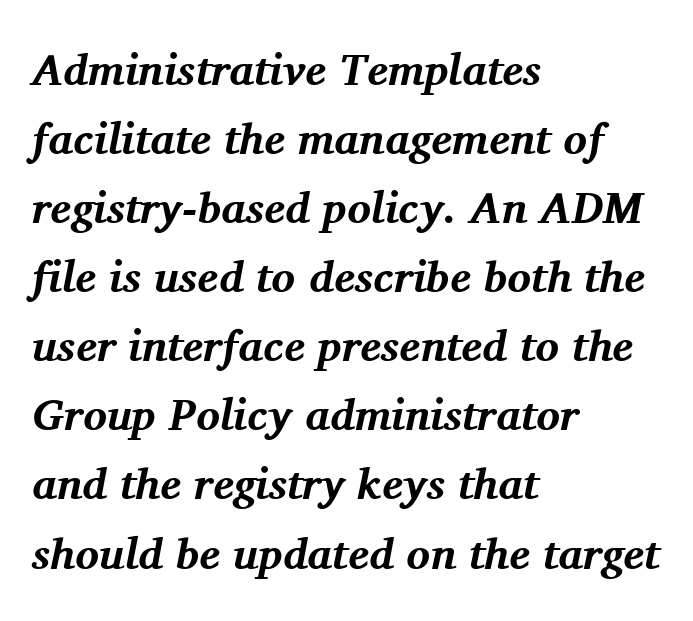
The image shows 44 px bold serif type, italic (leaning right); set left-aligned, normal line spacing (1.57x), normal letter spacing, not underlined; medium stroke contrast and a medium x-height.
